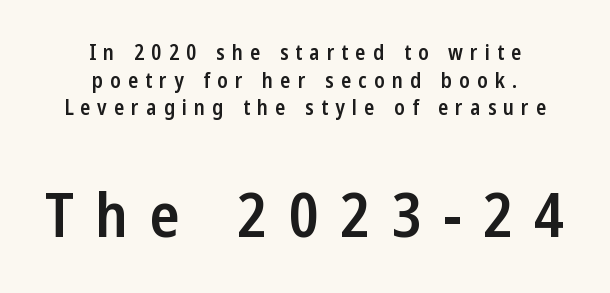
{"serif": "no", "italic": "no", "bold": "semi", "weight": "semibold", "width": "condensed", "stroke_contrast": "low", "x_height": "medium", "monospaced": "no", "underline": "no", "align": "center", "line_spacing": "normal", "line_spacing_ratio": 1.32, "letter_spacing": "wide", "letter_spacing_em": 0.34, "larger_block": "second", "size_ratio": 2.95, "glyph_px": 62}
